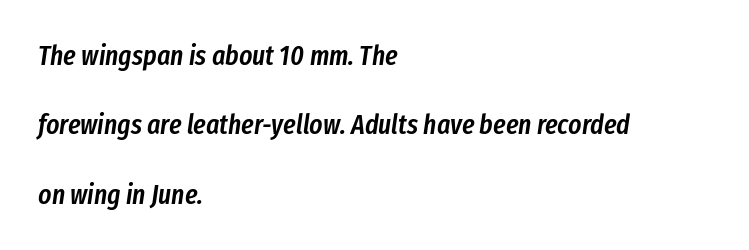
Q: Is the text bold? A: Semi-bold.
Q: Is the text italic (slanted)? A: Yes, it leans right by about 8 degrees.
Q: Is the text underlined? A: No.
Q: How is the paragraph aligned? A: Left-aligned.
Q: Is the spacing between letters normal or unusually wide? A: Normal.
Q: Is the spacing between lines tight, normal or loose? A: Loose.
Q: Width (condensed, normal, or wide)? A: Condensed.
Q: Stroke contrast? A: Low.
Q: x-height? A: Medium.
Q: Monospaced? A: No.
